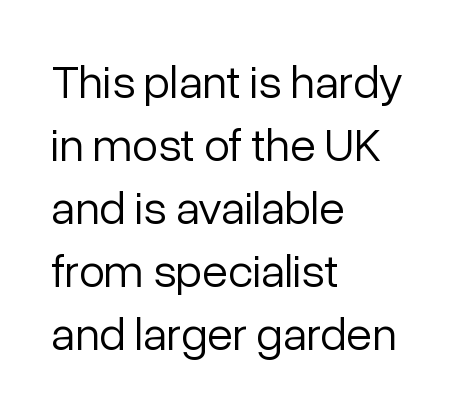
If you drew a line through each stem, it would be perfectly vertical. This sample has the flowing, uneven cadence of proportional lettering. The weight tops out at a normal text grade. Quick note: interline space is typical. Alignment: flush left.
